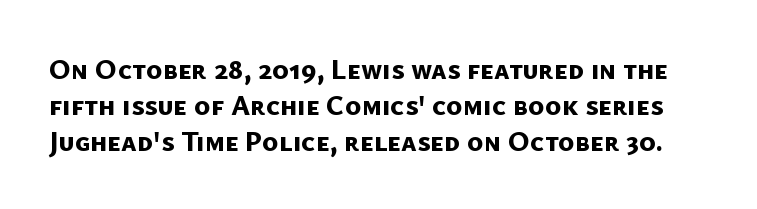
Q: Is the text bold? A: Yes.
Q: Is the typeface a serif or a sans-serif typeface? A: Sans-serif.
Q: Is the text underlined? A: No.
Q: Is the spacing between letters normal or unusually wide? A: Normal.
Q: Is the spacing between lines tight, normal or loose? A: Normal.
Q: Width (condensed, normal, or wide)? A: Normal.
Q: Stroke contrast? A: Low.
Q: x-height? A: Medium.
Q: Monospaced? A: No.
